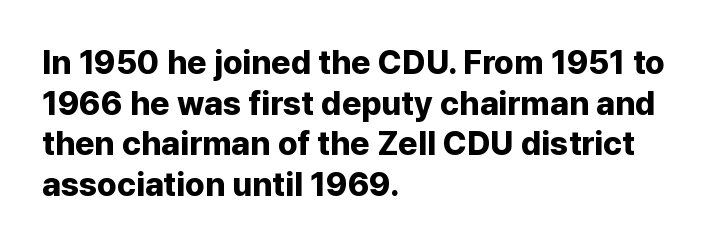
The image shows 33 px bold sans-serif type, upright; set left-aligned, line spacing 1.23x, normal letter spacing, not underlined; low stroke contrast and a medium x-height.
